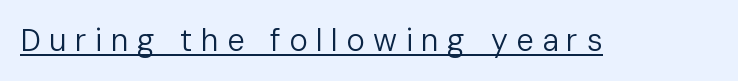
Q: Is the text bold? A: No.
Q: Is the text italic (slanted)? A: No, it is upright.
Q: Is the typeface a serif or a sans-serif typeface? A: Sans-serif.
Q: Is the text underlined? A: Yes.
Q: Is the spacing between letters normal or unusually wide? A: Unusually wide.
Q: Width (condensed, normal, or wide)? A: Normal.
Q: Stroke contrast? A: Low.
Q: x-height? A: Medium.
Q: Monospaced? A: No.
